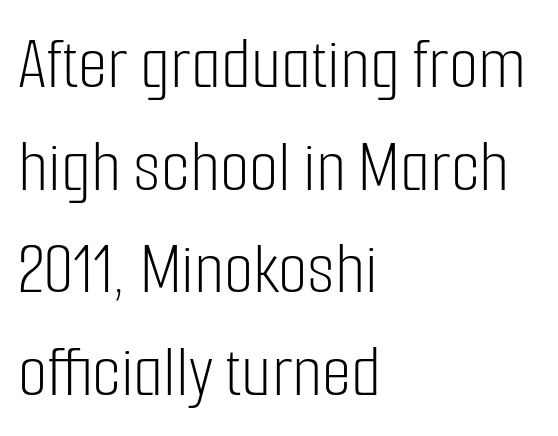
{"serif": "no", "italic": "no", "bold": "no", "weight": "light", "width": "condensed", "stroke_contrast": "low", "x_height": "medium", "monospaced": "no", "underline": "no", "align": "left", "line_spacing": "normal", "line_spacing_ratio": 1.35, "letter_spacing": "normal", "letter_spacing_em": 0.0, "glyph_px": 76}
